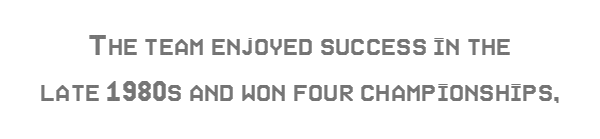
The image shows 34 px condensed type, upright; set centered, normal line spacing (1.34x), normal letter spacing, not underlined; a large x-height.
